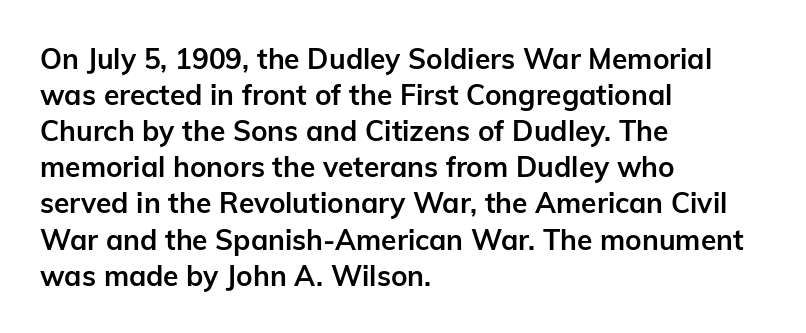
Unlike a traditional serif, this face leaves its strokes unadorned. Honestly, the letter spacing is just normal — you wouldn't notice it. This sample keeps an unexceptional amount of space between lines. Typographic density is high because the face is bold. In terms of posture, this sample is upright.
